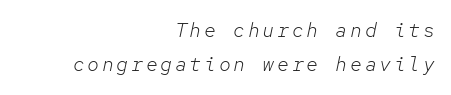
Q: Is the text bold? A: No.
Q: Is the text italic (slanted)? A: Yes, it leans right by about 12 degrees.
Q: Is the text underlined? A: No.
Q: How is the paragraph aligned? A: Right-aligned.
